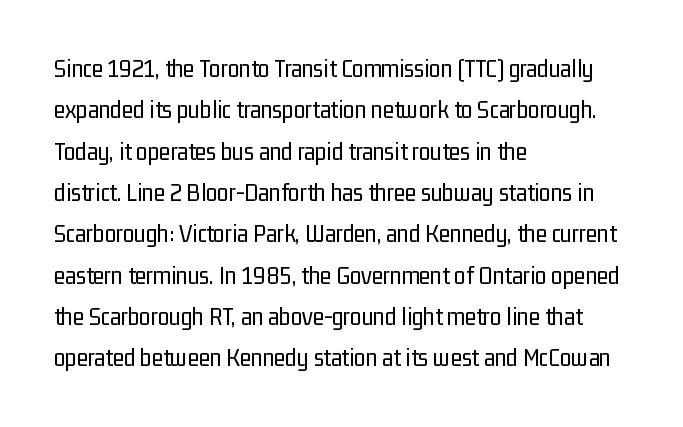
Q: Is the text bold? A: No.
Q: Is the text italic (slanted)? A: No, it is upright.
Q: Is the text underlined? A: No.
Q: How is the paragraph aligned? A: Left-aligned.
Q: Is the spacing between letters normal or unusually wide? A: Normal.
Q: Is the spacing between lines tight, normal or loose? A: Normal.
